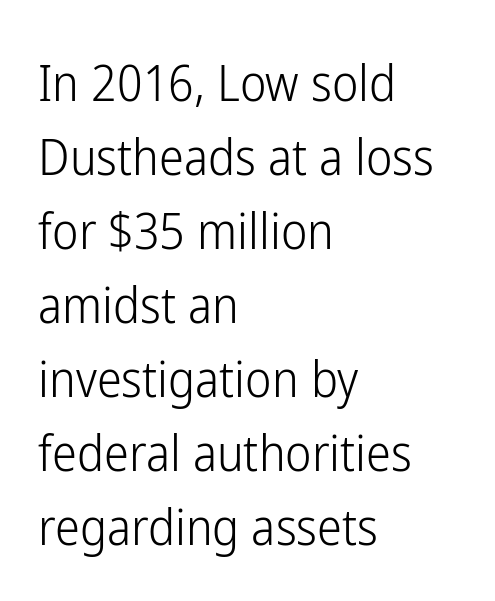
The image shows 50 px light, condensed sans-serif type, upright; set left-aligned, normal line spacing (1.48x), normal letter spacing, not underlined; low stroke contrast and a medium x-height.
